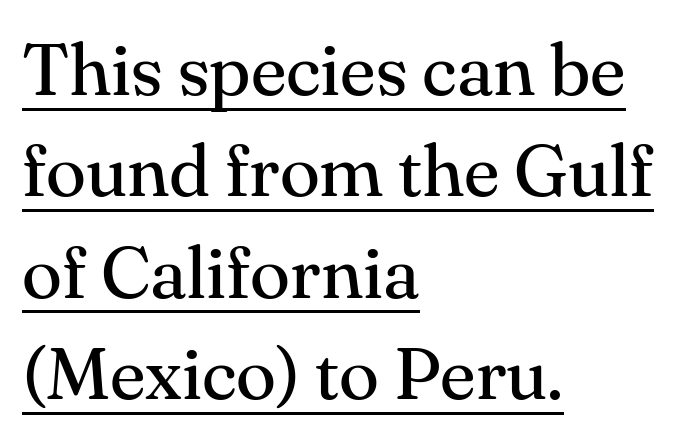
The image shows 74 px regular-weight serif type, upright; set left-aligned, normal line spacing (1.37x), normal letter spacing, underlined; medium stroke contrast and a small x-height.
